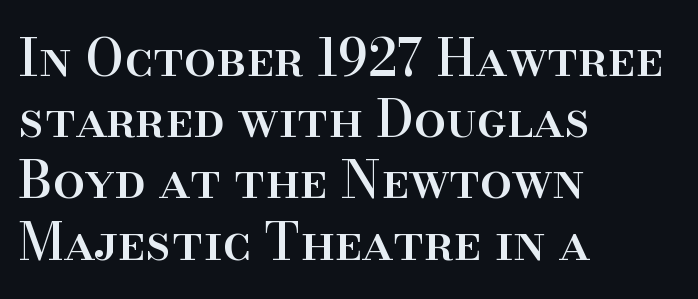
The type sits square on the baseline with zero lean. Words appear dense and cohesive because spacing is normal. Check the space under the baseline: it is left empty. Proportional: the letters do not fall into vertical columns. Caption: multi-line text, flush left, ragged right. Classification — serif.
